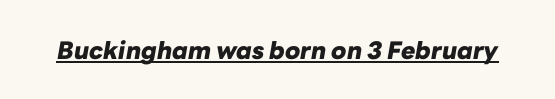
The image shows 24 px bold type, italic (leaning right); set normal letter spacing, underlined.
